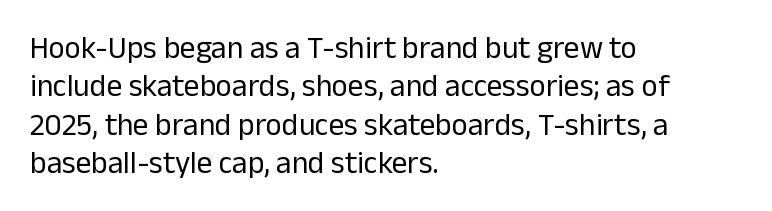
Q: Is the text bold? A: No.
Q: Is the text italic (slanted)? A: No, it is upright.
Q: Is the typeface a serif or a sans-serif typeface? A: Sans-serif.
Q: Is the text underlined? A: No.
Q: How is the paragraph aligned? A: Left-aligned.
Q: Is the spacing between letters normal or unusually wide? A: Normal.
Q: Width (condensed, normal, or wide)? A: Normal.
Q: Stroke contrast? A: Low.
Q: x-height? A: Medium.
Q: Monospaced? A: No.
